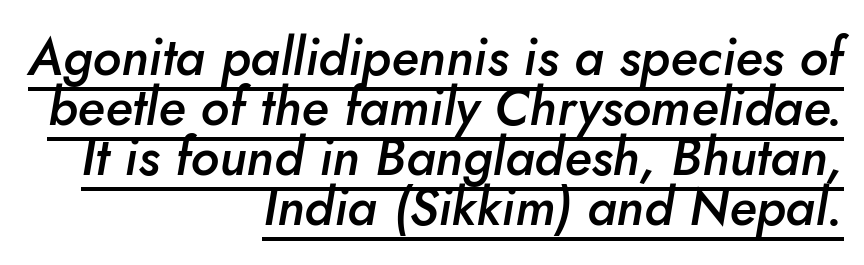
Q: Is the text bold? A: Semi-bold.
Q: Is the text italic (slanted)? A: Yes, it leans right by about 10 degrees.
Q: Is the text underlined? A: Yes.
Q: How is the paragraph aligned? A: Right-aligned.
Q: Is the spacing between letters normal or unusually wide? A: Normal.
Q: Is the spacing between lines tight, normal or loose? A: Tight.
Q: Width (condensed, normal, or wide)? A: Normal.
Q: Stroke contrast? A: Low.
Q: x-height? A: Small.
Q: Monospaced? A: No.
